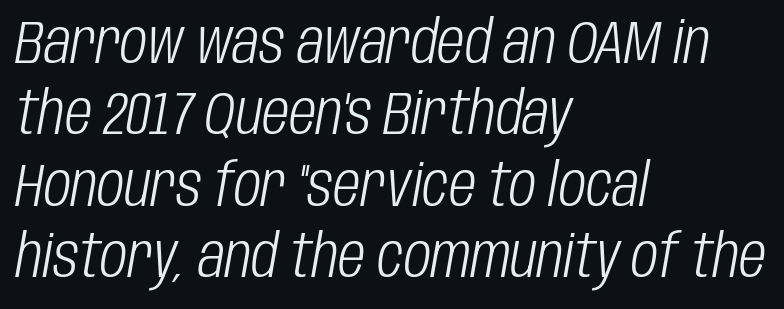
The image shows 59 px light, condensed type, italic (leaning right); set left-aligned, line spacing 1.21x, normal letter spacing, not underlined; low stroke contrast and a large x-height.
